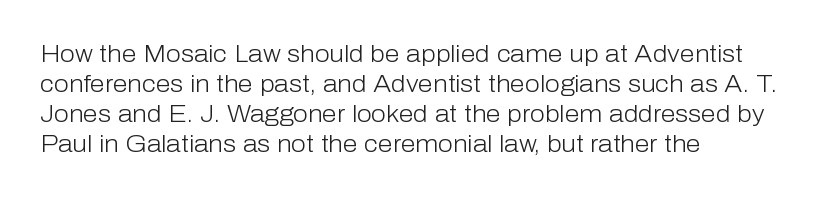
{"italic": "no", "bold": "no", "underline": "no", "align": "left", "line_spacing": "normal", "line_spacing_ratio": 1.25, "letter_spacing": "normal", "letter_spacing_em": 0.0, "glyph_px": 24}
